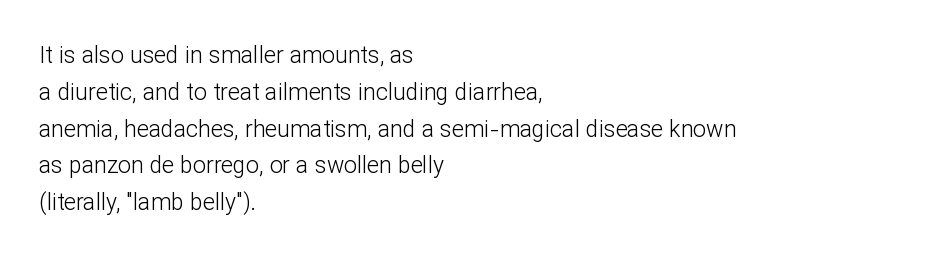
The rendering uses a moderate line-height, typical for paragraphs. The cut favours lightness, reaching ordinary text weight at its darkest. This is roman type, the default non-slanted kind. A student would call this left alignment; a typographer would say flush left, rag right. Honestly, there is no underline to notice here at all. The letterforms sit shoulder to shoulder at normal distance.
